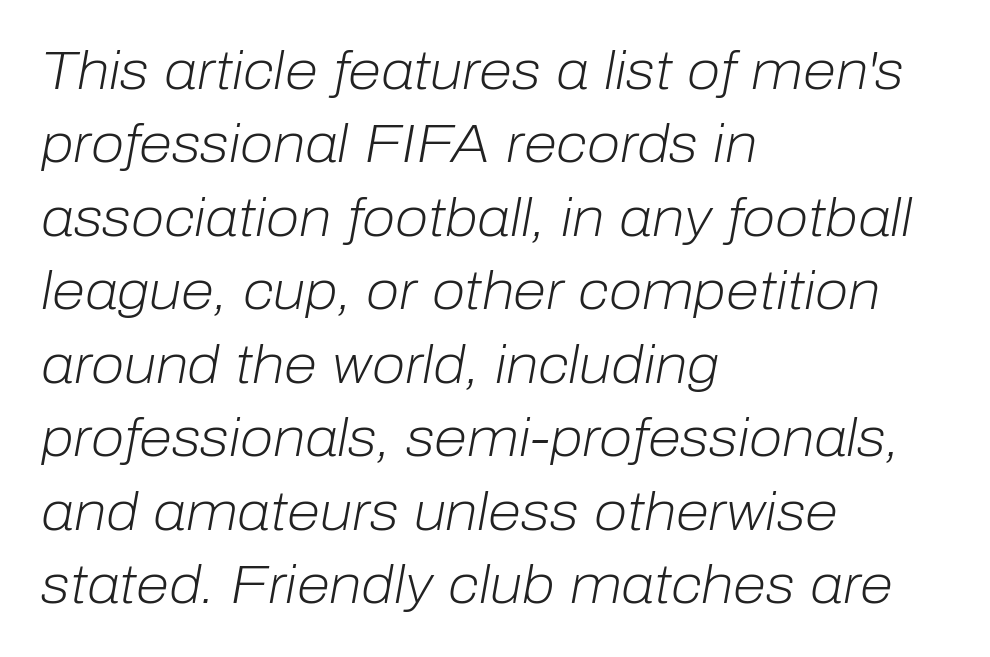
The image shows 54 px light type, italic (leaning right); set left-aligned, normal line spacing (1.36x), normal letter spacing, not underlined; low stroke contrast and a medium x-height.
